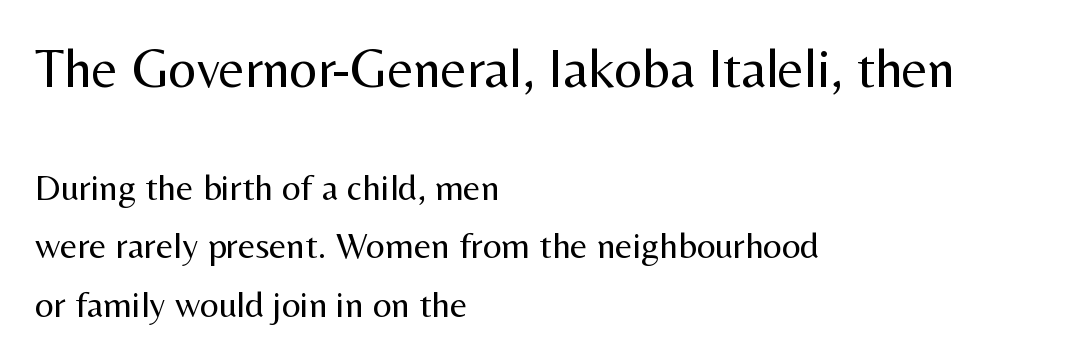
The image shows 55 px regular-weight sans-serif type, upright; set left-aligned, normal line spacing (1.57x), normal letter spacing, not underlined; the first (top) block is 1.49x larger; medium stroke contrast and a medium x-height.
